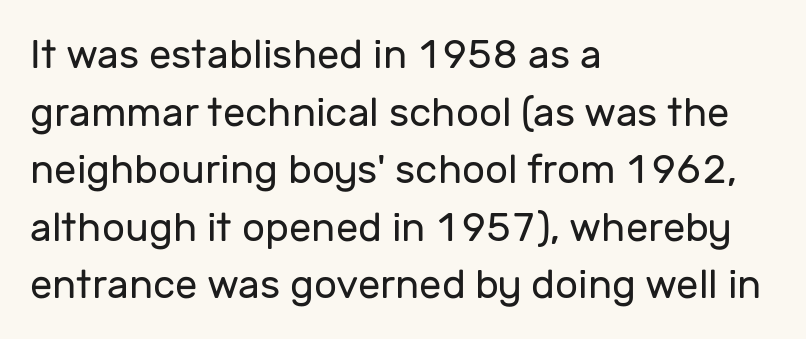
The image shows 40 px regular-weight sans-serif type, upright; set left-aligned, normal line spacing (1.44x), normal letter spacing, not underlined; low stroke contrast and a medium x-height.
